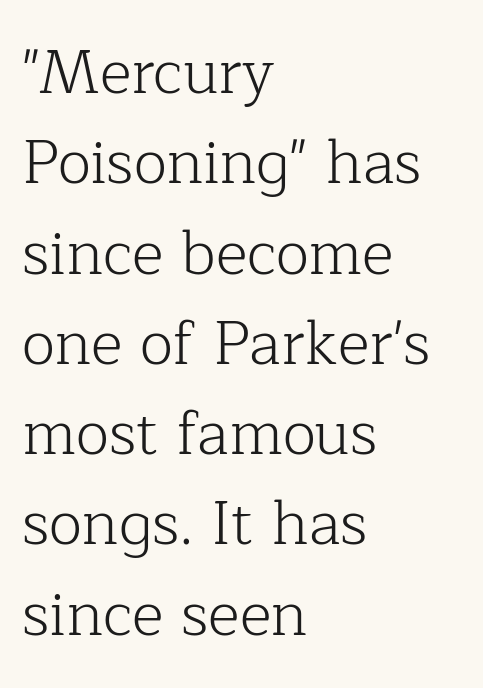
{"serif": "yes", "italic": "no", "bold": "no", "weight": "light", "width": "normal", "stroke_contrast": "low", "x_height": "medium", "monospaced": "no", "underline": "no", "align": "left", "line_spacing": "normal", "line_spacing_ratio": 1.48, "letter_spacing": "normal", "letter_spacing_em": 0.0, "glyph_px": 61}
